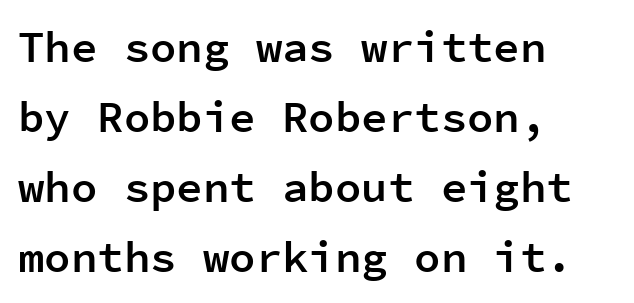
The image shows 44 px semibold sans-serif type, upright, monospaced; set left-aligned, normal line spacing (1.59x), normal letter spacing, not underlined; low stroke contrast and a medium x-height.
